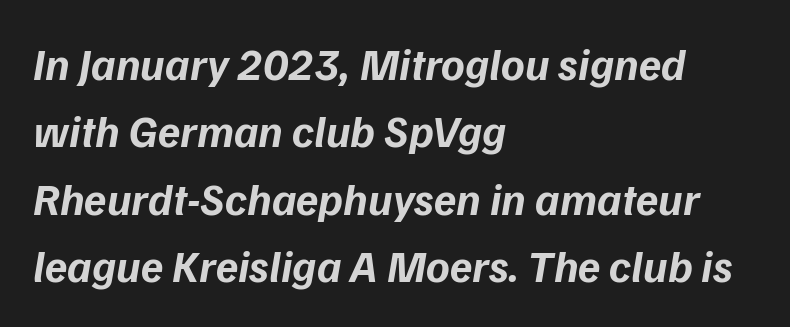
The image shows 45 px bold type, italic (leaning right); set left-aligned, normal line spacing (1.5x), normal letter spacing, not underlined; low stroke contrast and a medium x-height.
